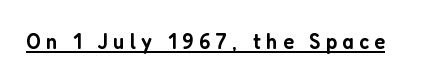
A bit beefed up — I'd call it semibold rather than bold. Beneath each row of characters lies a ruled line. Ascenders rise straight up at ninety degrees. The horizontal fit of the characters is loose and conspicuously gappy.
